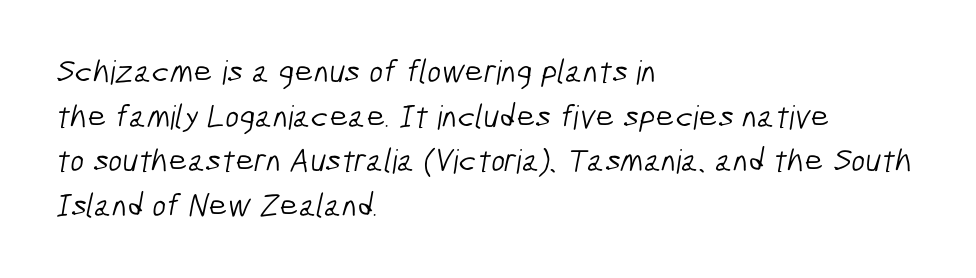
Q: Is the text bold? A: No.
Q: Is the typeface a serif or a sans-serif typeface? A: Sans-serif.
Q: Is the text underlined? A: No.
Q: How is the paragraph aligned? A: Left-aligned.
Q: Is the spacing between letters normal or unusually wide? A: Normal.
Q: Is the spacing between lines tight, normal or loose? A: Normal.
Q: Width (condensed, normal, or wide)? A: Condensed.
Q: Stroke contrast? A: Low.
Q: x-height? A: Medium.
Q: Monospaced? A: No.
